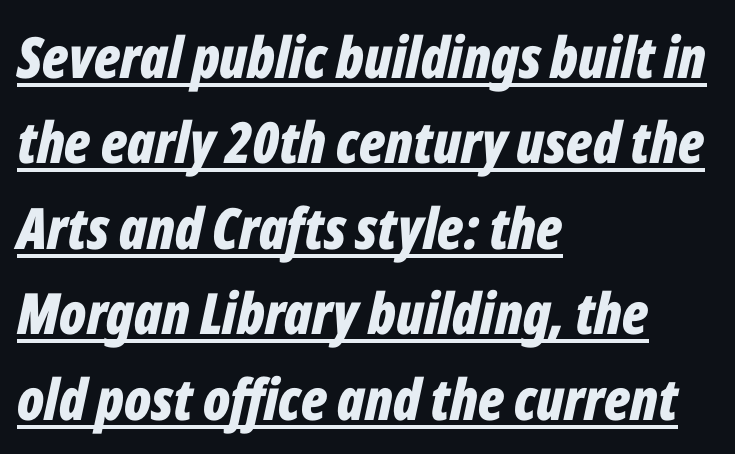
In terms of posture, this sample is oblique. A continuous stroke trails under the words, as in a hyperlink. These lines carry a lot of weight — the face is fully bold. Proportional: the letters do not fall into vertical columns. Typeset ragged right — the left edge is the straight one. These lines keep a tight, regular rhythm from letter to letter.
